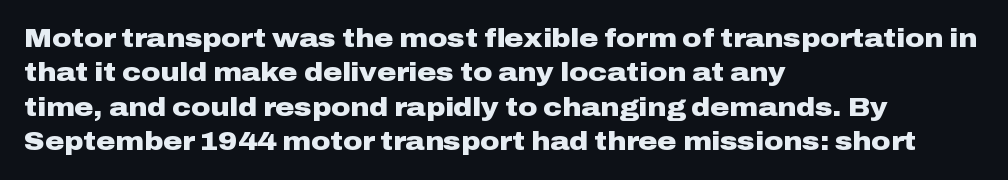
The image shows 26 px bold type, upright; set left-aligned, normal line spacing (1.32x), normal letter spacing, not underlined.
